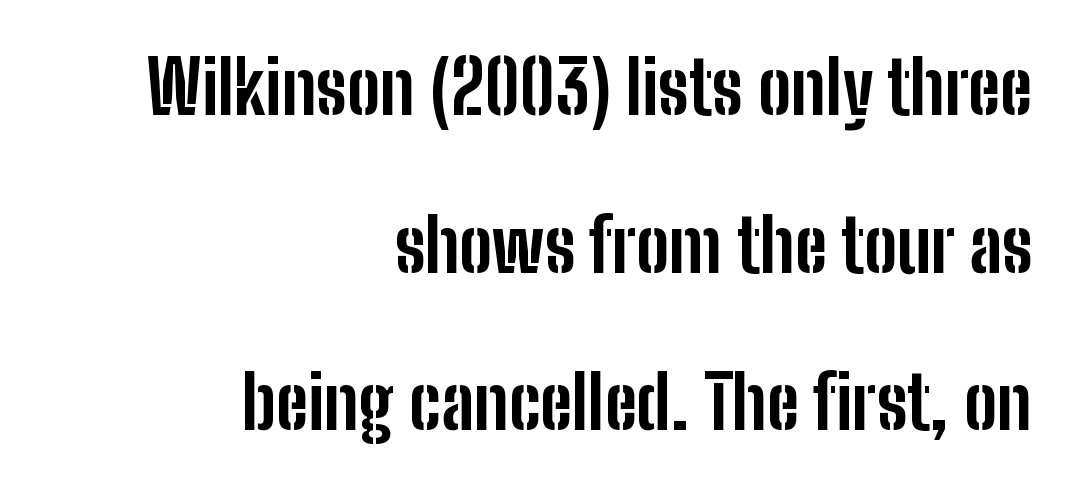
Q: Is the text bold? A: Yes.
Q: Is the text italic (slanted)? A: No, it is upright.
Q: Is the typeface a serif or a sans-serif typeface? A: Sans-serif.
Q: Is the text underlined? A: No.
Q: How is the paragraph aligned? A: Right-aligned.
Q: Is the spacing between letters normal or unusually wide? A: Normal.
Q: Is the spacing between lines tight, normal or loose? A: Loose.
Q: Width (condensed, normal, or wide)? A: Condensed.
Q: Stroke contrast? A: Low.
Q: x-height? A: Medium.
Q: Monospaced? A: No.
